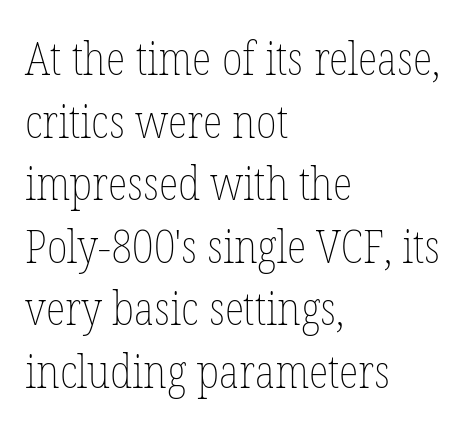
The image shows 46 px thin, condensed type, upright; set left-aligned, normal line spacing (1.36x), normal letter spacing, not underlined; low stroke contrast and a medium x-height.
